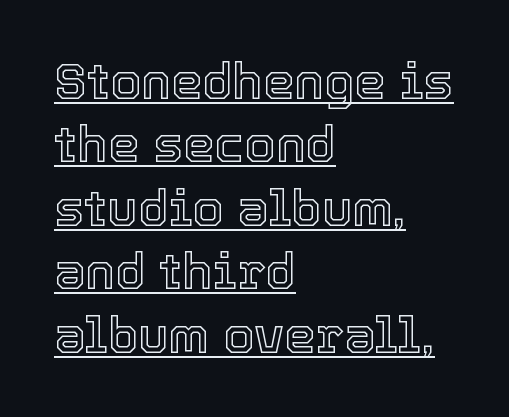
{"italic": "no", "width": "normal", "x_height": "medium", "monospaced": "no", "underline": "yes", "align": "left", "line_spacing": "normal", "line_spacing_ratio": 1.27, "letter_spacing": "normal", "letter_spacing_em": 0.0, "glyph_px": 50}
